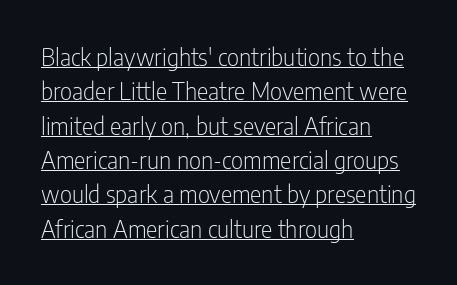
Q: Is the text bold? A: No.
Q: Is the text italic (slanted)? A: No, it is upright.
Q: Is the text underlined? A: Yes.
Q: How is the paragraph aligned? A: Left-aligned.
Q: Is the spacing between letters normal or unusually wide? A: Normal.
Q: Is the spacing between lines tight, normal or loose? A: Normal.
